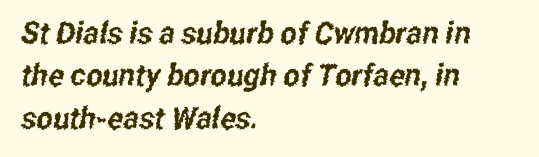
{"serif": "no", "width": "condensed", "stroke_contrast": "low", "x_height": "medium", "monospaced": "no", "underline": "no", "align": "left", "line_spacing": "normal", "line_spacing_ratio": 1.37, "letter_spacing": "normal", "letter_spacing_em": 0.0, "glyph_px": 31}
